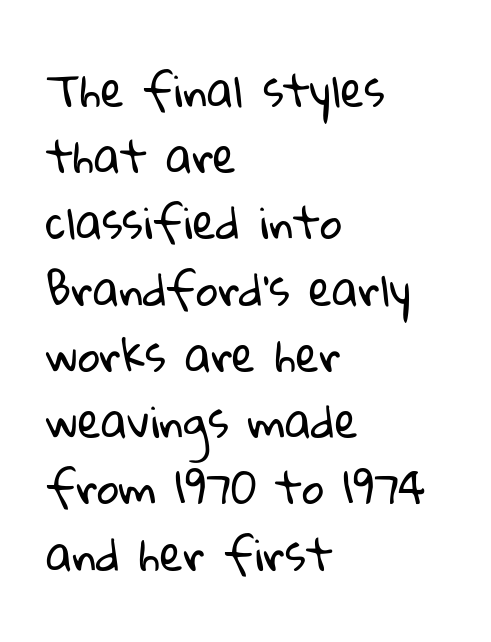
The image shows 43 px regular-weight sans-serif type; set left-aligned, normal line spacing (1.54x), normal letter spacing, not underlined; low stroke contrast and a medium x-height.
